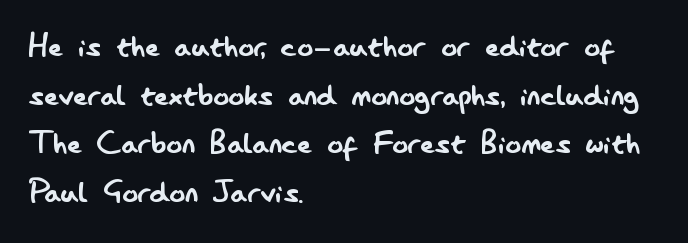
Varying glyph widths throughout — classic text-font behaviour. Lines of text with bare space underneath. Line beginnings align vertically; line endings do not. Reading down the column, the eye jumps a familiar distance to each next line. Font category for this specimen: sans-serif.
